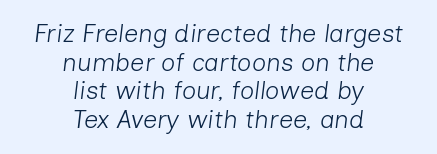
Students, observe: this is what under-led, compact text looks like. No word sits above an underline. Slanted lettering throughout. Does the copy run flush right? No — it is centered line by line. Nobody touched the tracking dial on this one. The strokes carry an ordinary text weight at most.
